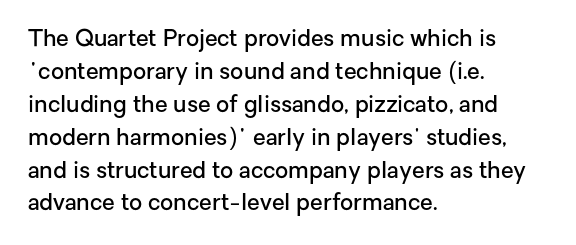
{"italic": "no", "bold": "semi", "underline": "no", "align": "left", "line_spacing": "normal", "line_spacing_ratio": 1.43, "letter_spacing": "normal", "letter_spacing_em": 0.0, "glyph_px": 23}
